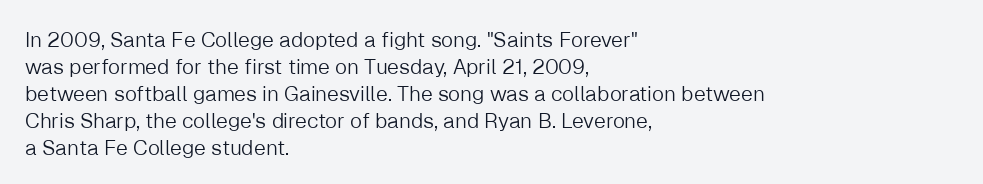
These lines keep a tight, regular rhythm from letter to letter. The rows are spaced the way most documents space them. Nothing heavy about these letters — not bold at all. A roman cut, with each character standing at attention. Check under the words: just untouched page. All the whitespace from short lines collects on the right.
